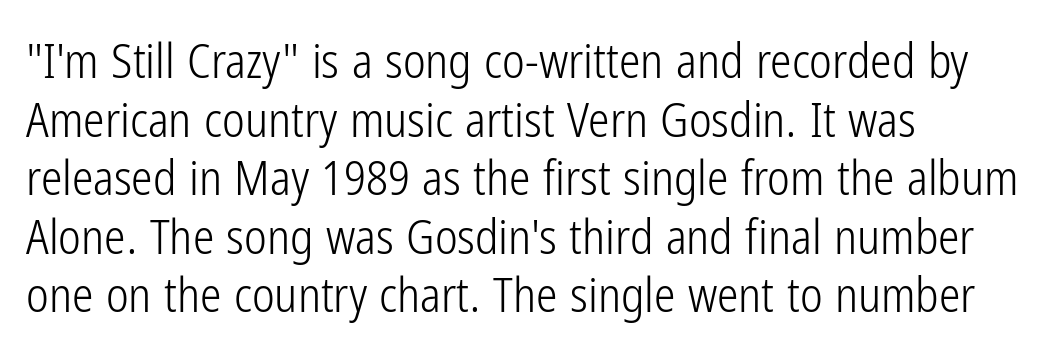
The image shows 48 px light, condensed sans-serif type, upright; set left-aligned, line spacing 1.22x, normal letter spacing, not underlined; low stroke contrast and a medium x-height.
